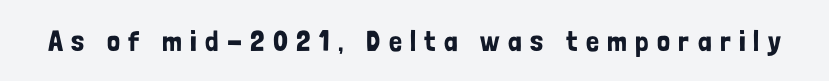
Think of a printed novel: that variable character pitch is what you see here. Italic? Not at all — the glyphs are vertical. Descenders are the only things crossing below the line. The glyphs in this specimen are sans serif.
